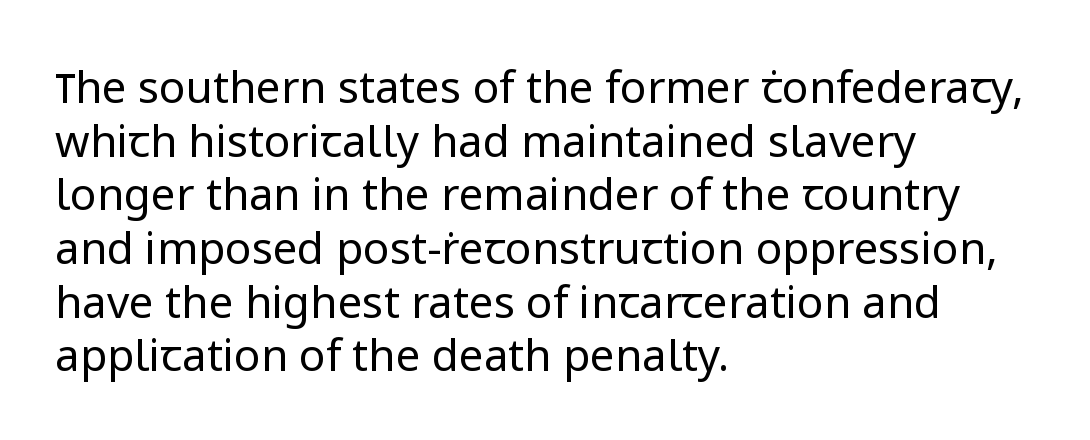
Q: Is the text bold? A: No.
Q: Is the text italic (slanted)? A: No, it is upright.
Q: Is the typeface a serif or a sans-serif typeface? A: Sans-serif.
Q: Is the text underlined? A: No.
Q: How is the paragraph aligned? A: Left-aligned.
Q: Is the spacing between letters normal or unusually wide? A: Normal.
Q: Width (condensed, normal, or wide)? A: Normal.
Q: Stroke contrast? A: Low.
Q: x-height? A: Medium.
Q: Monospaced? A: No.
